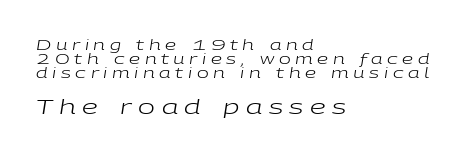
{"italic": "yes", "lean": "right", "slant_degrees": 9, "bold": "no", "underline": "no", "align": "left", "line_spacing": "tight", "line_spacing_ratio": 1.0, "letter_spacing": "wide", "letter_spacing_em": 0.33, "larger_block": "second", "size_ratio": 1.43, "glyph_px": 20}
